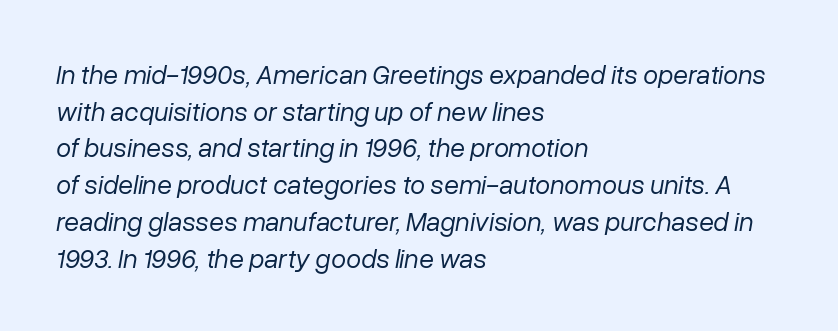
Q: Is the text bold? A: No.
Q: Is the text italic (slanted)? A: Yes, it leans right by about 10 degrees.
Q: Is the text underlined? A: No.
Q: How is the paragraph aligned? A: Left-aligned.
Q: Is the spacing between letters normal or unusually wide? A: Normal.
Q: Is the spacing between lines tight, normal or loose? A: Normal.
